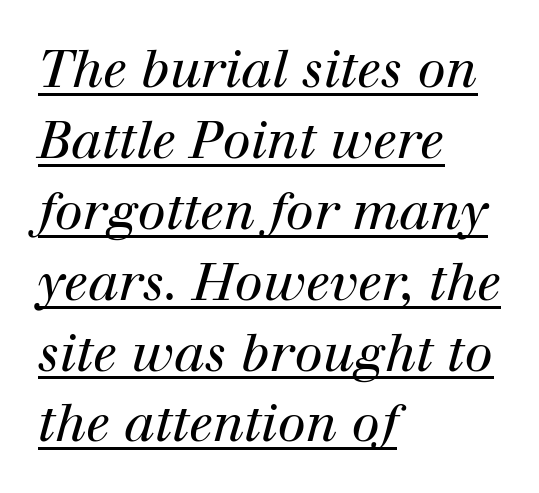
Q: Is the text bold? A: No.
Q: Is the text italic (slanted)? A: Yes, it leans right by about 12 degrees.
Q: Is the typeface a serif or a sans-serif typeface? A: Serif.
Q: Is the text underlined? A: Yes.
Q: How is the paragraph aligned? A: Left-aligned.
Q: Is the spacing between letters normal or unusually wide? A: Normal.
Q: Is the spacing between lines tight, normal or loose? A: Normal.
Q: Width (condensed, normal, or wide)? A: Normal.
Q: Stroke contrast? A: High.
Q: x-height? A: Medium.
Q: Monospaced? A: No.
